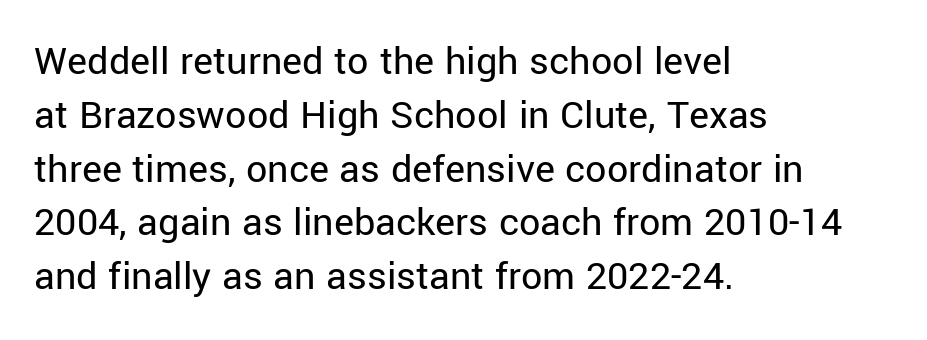
{"serif": "no", "italic": "no", "bold": "no", "weight": "regular", "width": "normal", "stroke_contrast": "low", "x_height": "medium", "monospaced": "no", "underline": "no", "align": "left", "line_spacing": "normal", "line_spacing_ratio": 1.28, "letter_spacing": "normal", "letter_spacing_em": 0.0, "glyph_px": 42}
